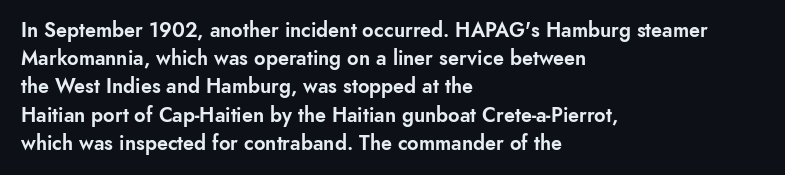
Q: Is the text italic (slanted)? A: No, it is upright.
Q: Is the text underlined? A: No.
Q: How is the paragraph aligned? A: Left-aligned.
Q: Is the spacing between letters normal or unusually wide? A: Normal.
Q: Is the spacing between lines tight, normal or loose? A: Normal.
